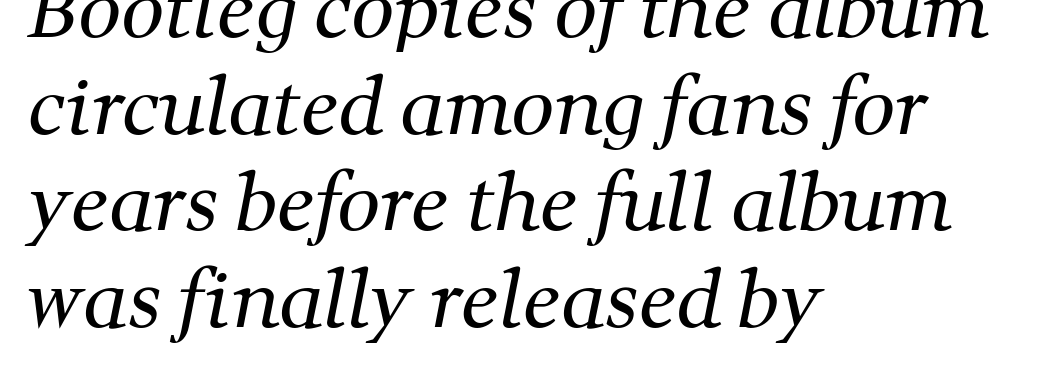
Q: Is the text bold? A: No.
Q: Is the typeface a serif or a sans-serif typeface? A: Serif.
Q: Is the text underlined? A: No.
Q: How is the paragraph aligned? A: Left-aligned.
Q: Is the spacing between letters normal or unusually wide? A: Normal.
Q: Is the spacing between lines tight, normal or loose? A: Normal.
Q: Width (condensed, normal, or wide)? A: Normal.
Q: Stroke contrast? A: Medium.
Q: x-height? A: Medium.
Q: Monospaced? A: No.
